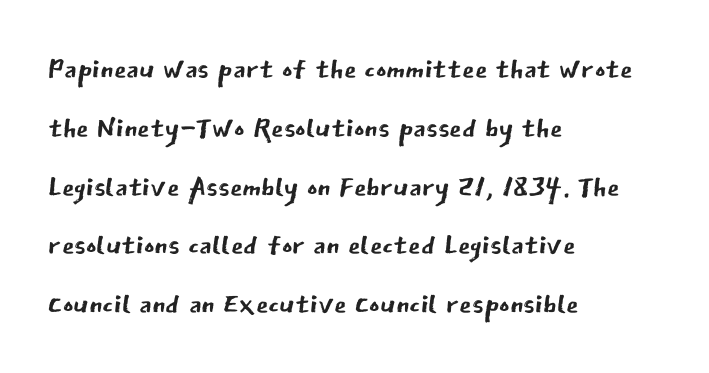
The designer left line spacing at the default. Beneath every word, the page is bare. Stems here are at most as thick as an everyday book face. Spacing verdict: proportional, widths tailored to each character.
